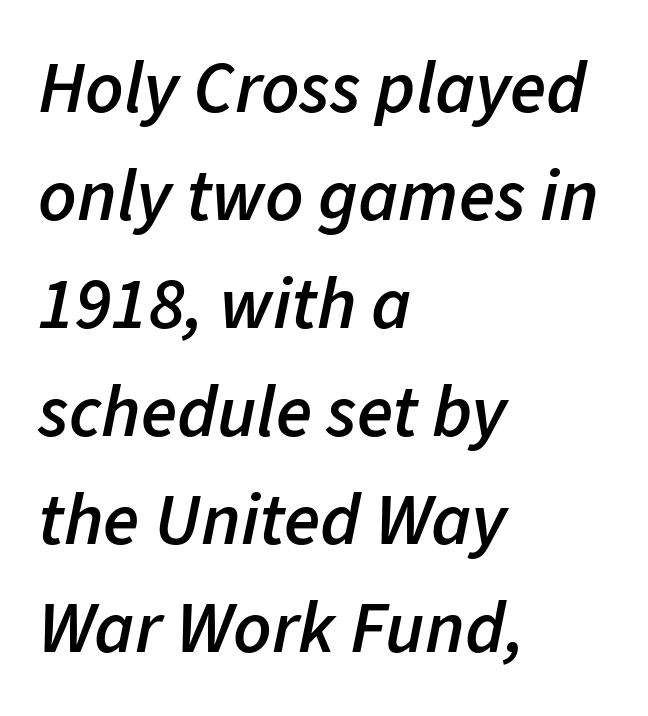
Bare-footed words on every line. You could call the tracking neutral — neither tight nor loose. Look at the stroke-to-counter ratio: somewhat heavy, a semibold. The glyphs look as if they've been sheared to an angle. In terms of leading, this rendering sits right in the middle.
